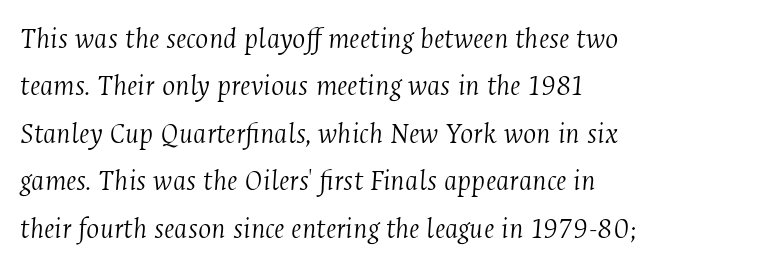
The image shows 31 px light, condensed serif type, italic (leaning right); set left-aligned, normal line spacing (1.53x), normal letter spacing, not underlined; medium stroke contrast and a medium x-height.
